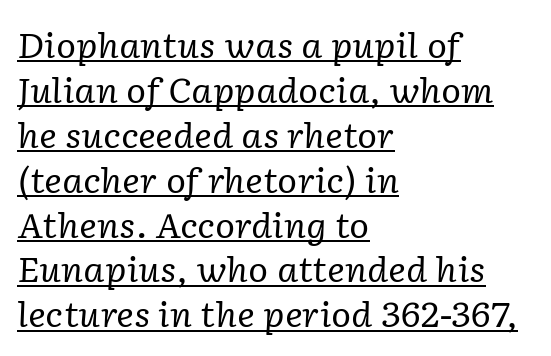
The image shows 34 px regular-weight serif type, italic (leaning right); set left-aligned, normal line spacing (1.32x), normal letter spacing, underlined; low stroke contrast and a medium x-height.
